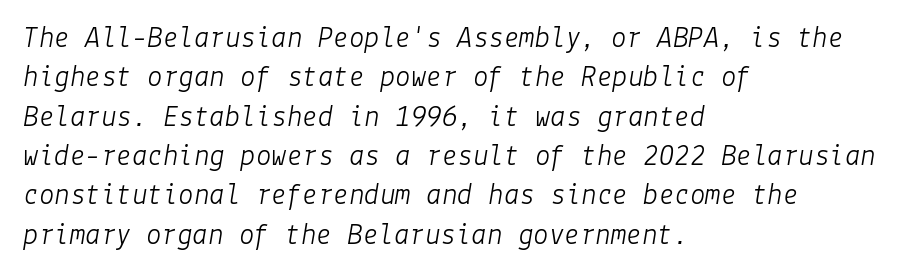
{"italic": "yes", "lean": "right", "slant_degrees": 9, "bold": "no", "weight": "light", "width": "normal", "stroke_contrast": "low", "x_height": "medium", "underline": "no", "align": "left", "line_spacing": "normal", "line_spacing_ratio": 1.27, "letter_spacing": "normal", "letter_spacing_em": 0.0, "glyph_px": 31}
